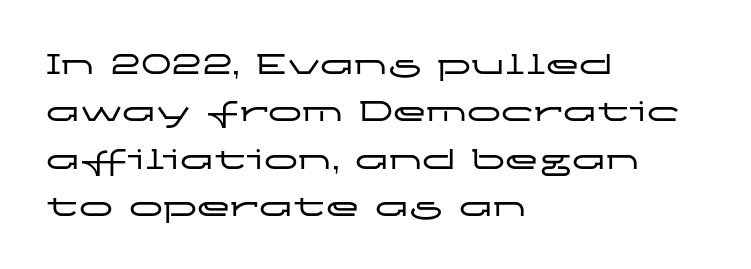
This rendering uses left alignment, leaving the right contour irregular. Looks like regular typesetting: each glyph gets only the width it needs. Baseline-to-baseline distance is the conventional proportion of letter height. Regarding serifs, this sample does without them.
